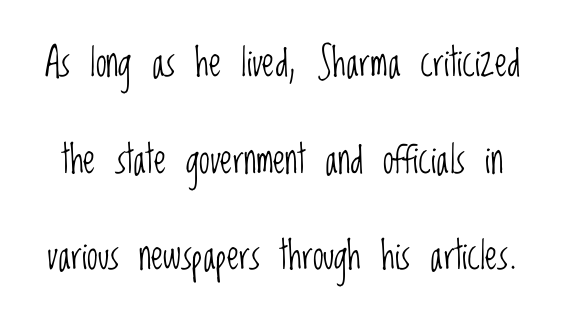
The image shows 39 px light, condensed sans-serif type, upright; set loose line spacing (2.48x), normal letter spacing, not underlined; low stroke contrast and a large x-height.
